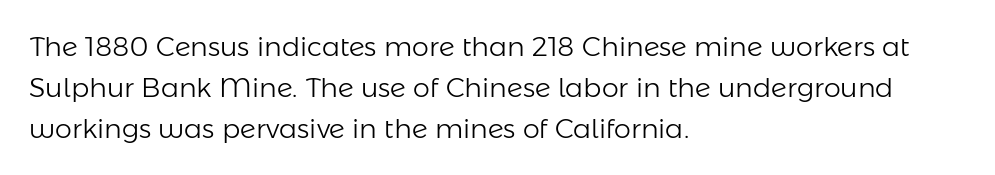
Q: Is the text bold? A: No.
Q: Is the text italic (slanted)? A: No, it is upright.
Q: Is the text underlined? A: No.
Q: How is the paragraph aligned? A: Left-aligned.
Q: Is the spacing between letters normal or unusually wide? A: Normal.
Q: Is the spacing between lines tight, normal or loose? A: Normal.
